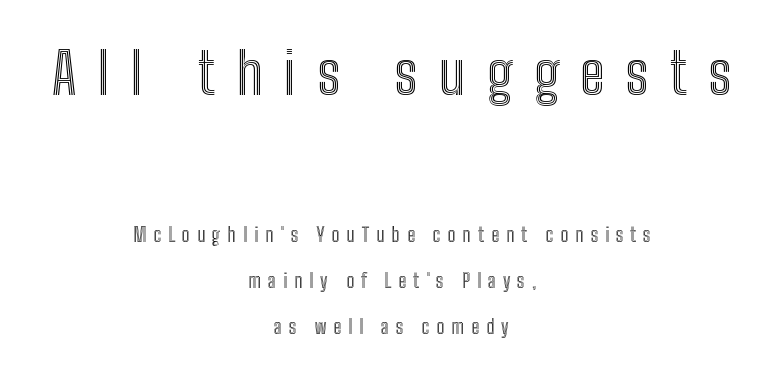
The image shows 58 px condensed type, upright; set centered, loose line spacing (2.41x), unusually wide letter spacing (+0.37 em), not underlined; the first (top) block is 3.05x larger; a medium x-height.
